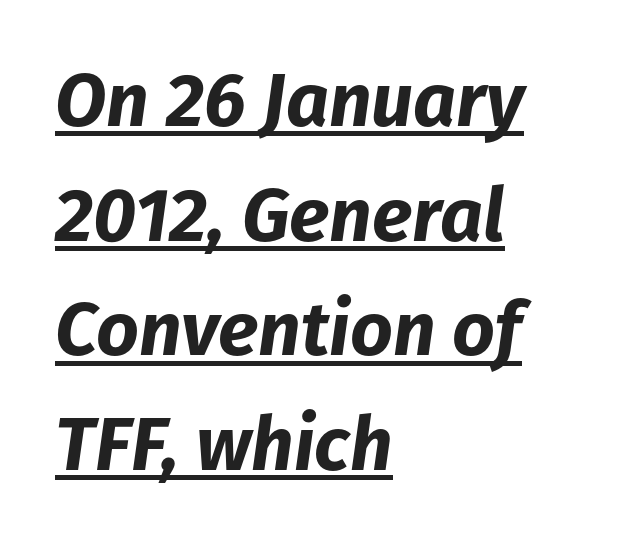
{"italic": "yes", "lean": "right", "slant_degrees": 8, "bold": "yes", "weight": "bold", "width": "normal", "stroke_contrast": "low", "x_height": "medium", "monospaced": "no", "underline": "yes", "align": "left", "line_spacing": "normal", "line_spacing_ratio": 1.53, "letter_spacing": "normal", "letter_spacing_em": 0.0, "glyph_px": 75}
